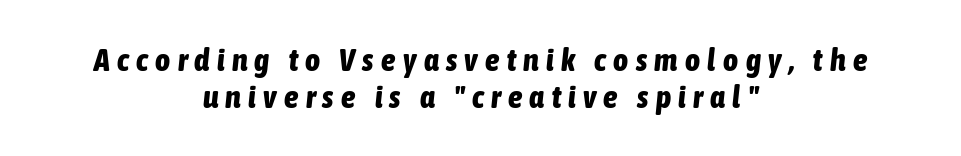
Q: Is the text bold? A: Yes.
Q: Is the text italic (slanted)? A: Yes, it leans right by about 6 degrees.
Q: Is the text underlined? A: No.
Q: How is the paragraph aligned? A: Centered.
Q: Is the spacing between letters normal or unusually wide? A: Unusually wide.
Q: Is the spacing between lines tight, normal or loose? A: Tight.
Q: Width (condensed, normal, or wide)? A: Condensed.
Q: Stroke contrast? A: Low.
Q: x-height? A: Medium.
Q: Monospaced? A: No.
